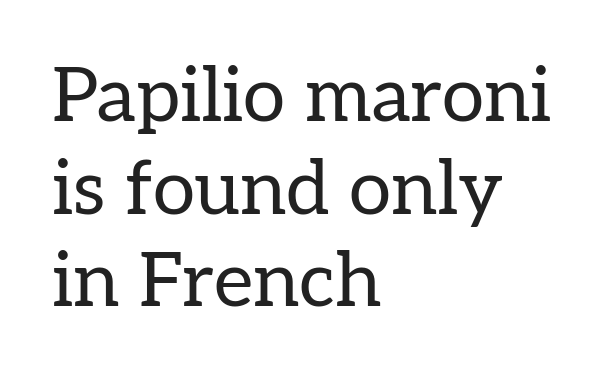
Plain, unruled lines of type. The rendering anchors every line to the left-hand side. Look at the bottom of the vertical strokes: they flare into serifs here. The font sits on the lighter half of the weight spectrum, regular included.
